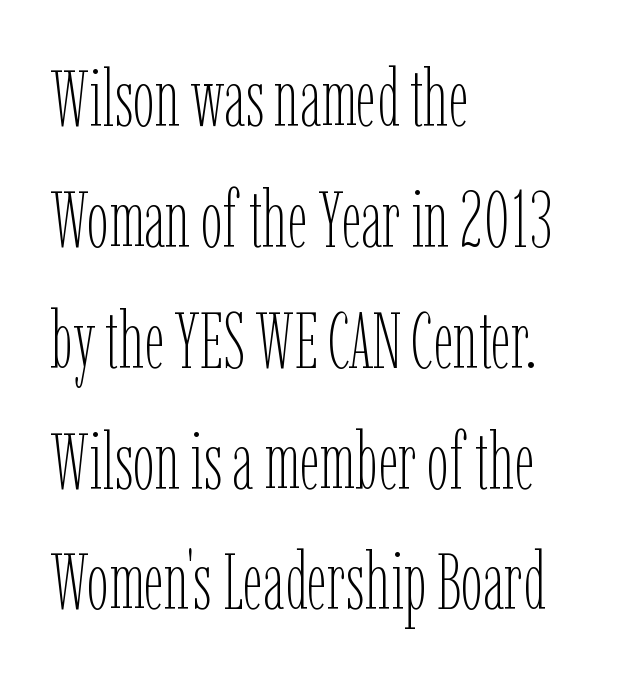
{"italic": "no", "bold": "no", "weight": "thin", "width": "condensed", "stroke_contrast": "low", "x_height": "medium", "monospaced": "no", "underline": "no", "align": "left", "line_spacing": "normal", "line_spacing_ratio": 1.53, "letter_spacing": "normal", "letter_spacing_em": 0.0, "glyph_px": 79}
